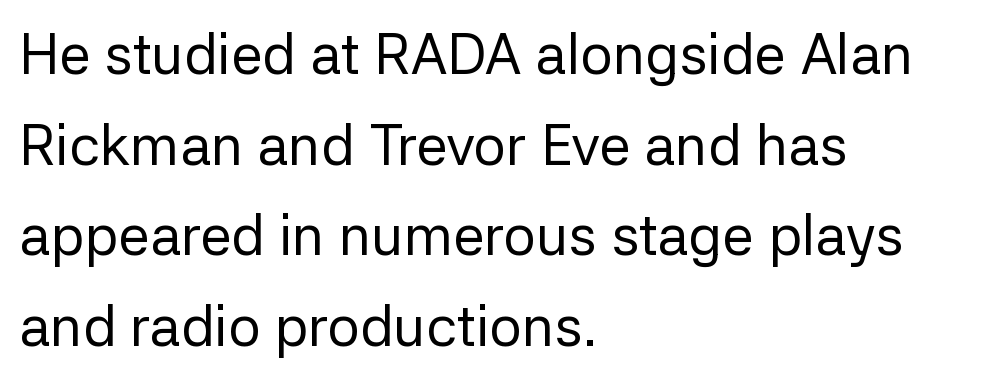
Q: Is the text bold? A: No.
Q: Is the text italic (slanted)? A: No, it is upright.
Q: Is the typeface a serif or a sans-serif typeface? A: Sans-serif.
Q: Is the text underlined? A: No.
Q: How is the paragraph aligned? A: Left-aligned.
Q: Is the spacing between letters normal or unusually wide? A: Normal.
Q: Is the spacing between lines tight, normal or loose? A: Normal.
Q: Width (condensed, normal, or wide)? A: Normal.
Q: Stroke contrast? A: Low.
Q: x-height? A: Medium.
Q: Monospaced? A: No.
